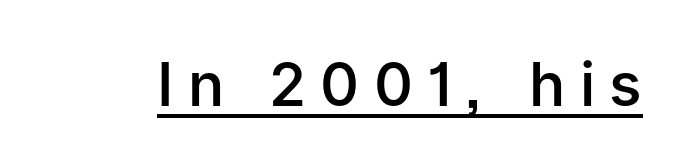
Q: Is the text bold? A: Semi-bold.
Q: Is the text italic (slanted)? A: No, it is upright.
Q: Is the typeface a serif or a sans-serif typeface? A: Sans-serif.
Q: Is the text underlined? A: Yes.
Q: Is the spacing between letters normal or unusually wide? A: Unusually wide.
Q: Width (condensed, normal, or wide)? A: Normal.
Q: Stroke contrast? A: Low.
Q: x-height? A: Medium.
Q: Monospaced? A: No.
